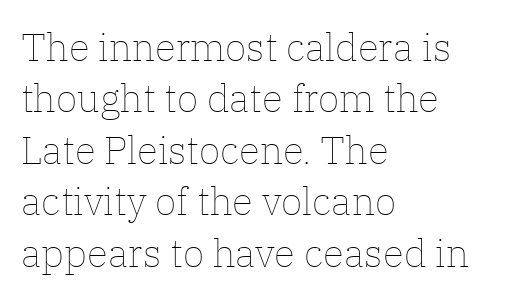
The image shows 39 px thin type, upright; set left-aligned, normal line spacing (1.32x), normal letter spacing, not underlined; low stroke contrast and a medium x-height.
